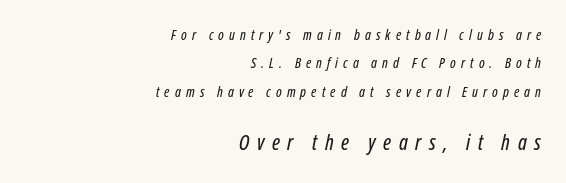
{"italic": "yes", "lean": "right", "slant_degrees": 12, "underline": "no", "align": "right", "line_spacing": "loose", "line_spacing_ratio": 2.03, "letter_spacing": "wide", "letter_spacing_em": 0.36, "larger_block": "second", "size_ratio": 1.5, "glyph_px": 21}
